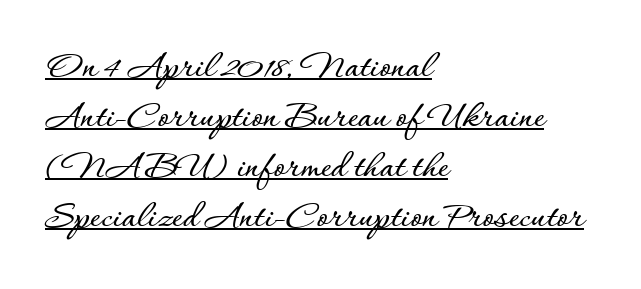
Q: Is the text italic (slanted)? A: Yes.
Q: Is the text underlined? A: Yes.
Q: How is the paragraph aligned? A: Left-aligned.
Q: Is the spacing between letters normal or unusually wide? A: Normal.
Q: Is the spacing between lines tight, normal or loose? A: Normal.
Q: Width (condensed, normal, or wide)? A: Normal.
Q: Stroke contrast? A: Low.
Q: x-height? A: Small.
Q: Monospaced? A: No.
